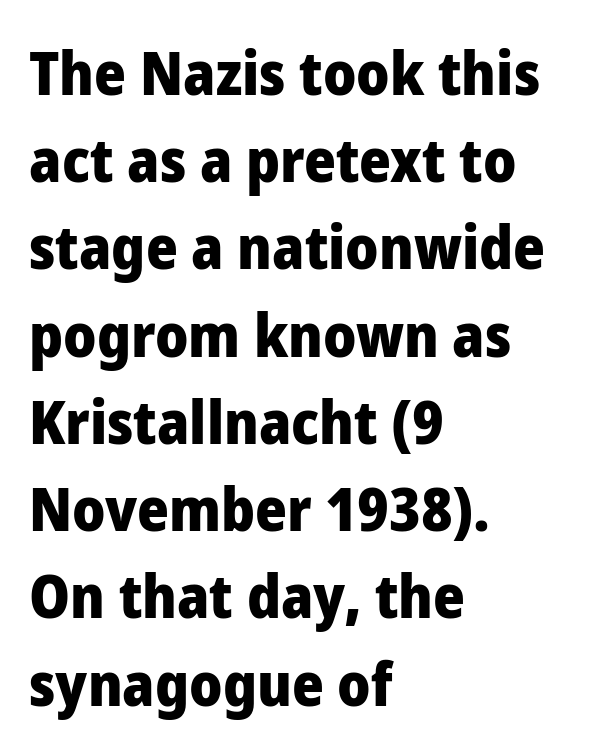
{"serif": "no", "italic": "no", "bold": "yes", "weight": "heavy", "width": "normal", "stroke_contrast": "low", "x_height": "medium", "monospaced": "no", "underline": "no", "align": "left", "line_spacing": "normal", "line_spacing_ratio": 1.43, "letter_spacing": "normal", "letter_spacing_em": 0.0, "glyph_px": 61}
